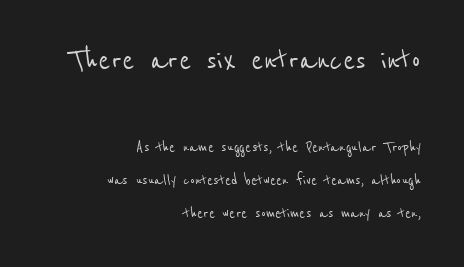
The image shows 36 px condensed sans-serif type; set right-aligned, line spacing 1.84x, normal letter spacing, not underlined; the first (top) block is 2.0x larger; low stroke contrast and a medium x-height.
